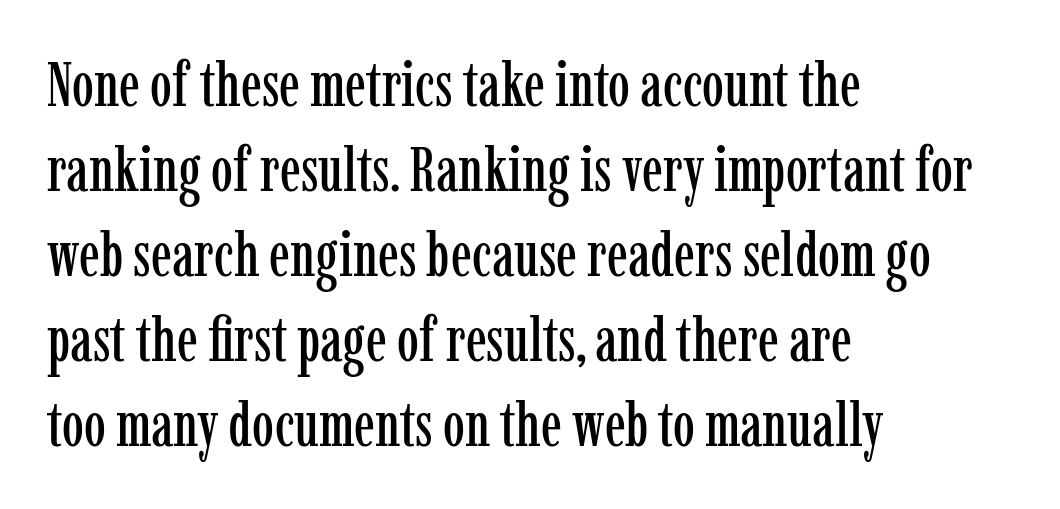
Note the varied advance widths — an 'i' is clearly narrower than an 'm'. Plain, unruled lines of type. Summary of vertical rhythm: regular, with standard interline spacing. These lines are composed in type with serifs. The line texture is even and compact thanks to regular tracking.
